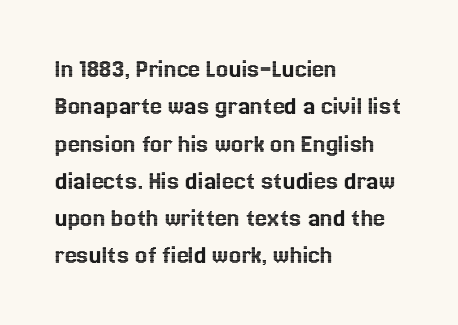
{"italic": "no", "underline": "no", "align": "left", "line_spacing": "normal", "line_spacing_ratio": 1.38, "letter_spacing": "normal", "letter_spacing_em": 0.0, "glyph_px": 27}
